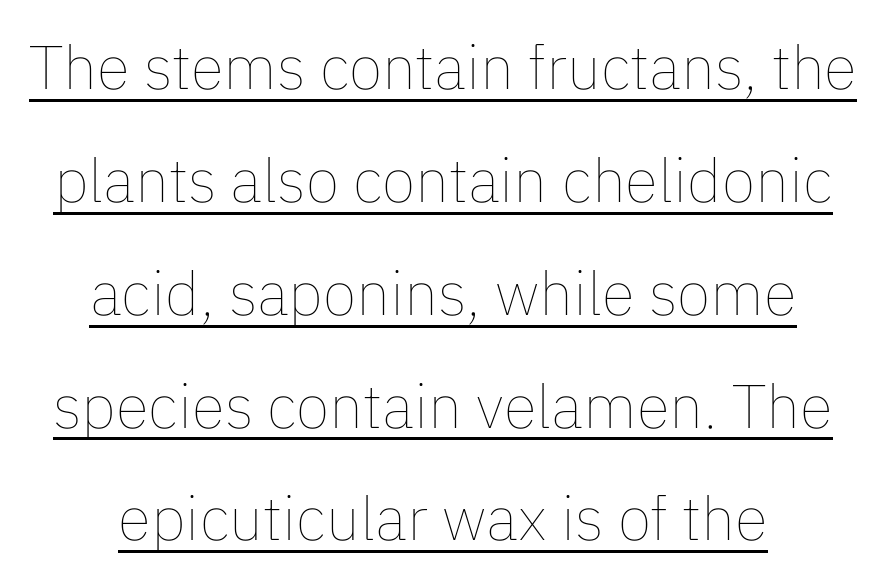
The image shows 61 px thin type, upright; set centered, line spacing 1.85x, normal letter spacing, underlined; low stroke contrast and a medium x-height.
